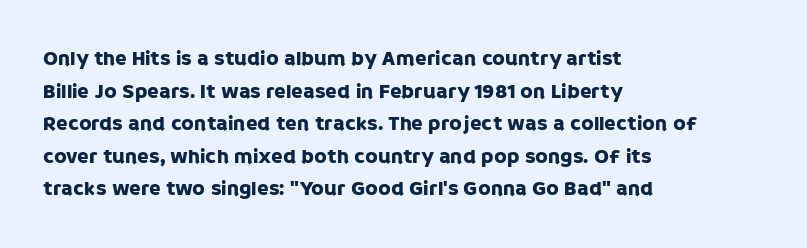
Q: Is the text italic (slanted)? A: No, it is upright.
Q: Is the text underlined? A: No.
Q: How is the paragraph aligned? A: Left-aligned.
Q: Is the spacing between letters normal or unusually wide? A: Normal.
Q: Is the spacing between lines tight, normal or loose? A: Normal.
